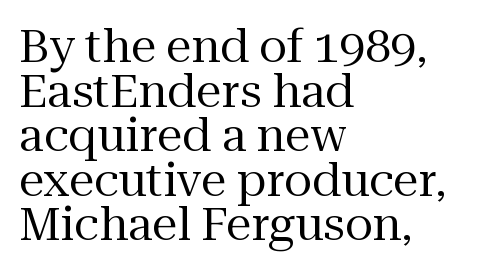
The image shows 46 px regular-weight serif type, upright; set left-aligned, tight line spacing (0.97x), normal letter spacing, not underlined; medium stroke contrast and a medium x-height.
